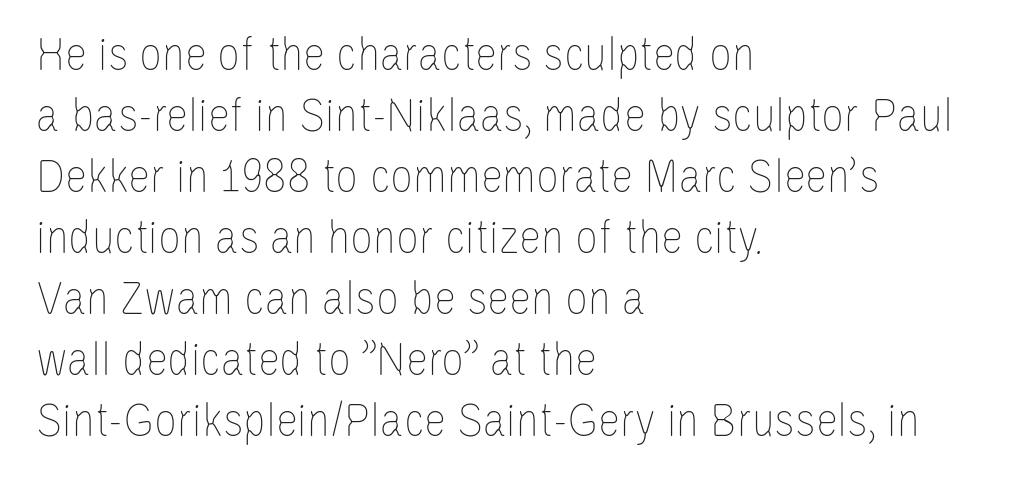
{"italic": "no", "bold": "no", "weight": "thin", "width": "condensed", "stroke_contrast": "low", "x_height": "large", "monospaced": "no", "underline": "no", "align": "left", "line_spacing_ratio": 1.22, "letter_spacing": "normal", "letter_spacing_em": 0.0, "glyph_px": 50}
